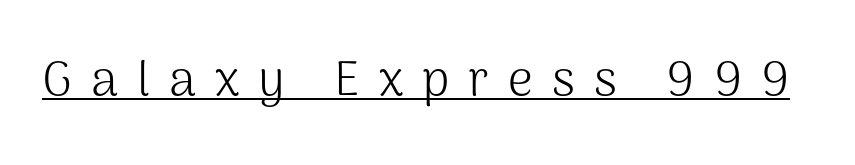
Characters remain perfectly vertical along every line. Ink coverage per letter is moderate at most. The letters are spread apart with noticeably loose tracking. Grotesque or geometric, the face here clearly has no serifs. The sample's only ornament is a line tracing under the words. Note the varied advance widths — an 'i' is clearly narrower than an 'm'.
